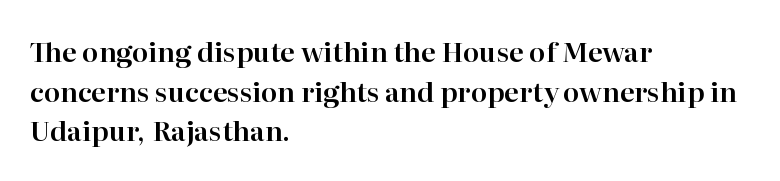
The image shows 27 px text type, upright; set left-aligned, normal line spacing (1.47x), normal letter spacing, not underlined.
